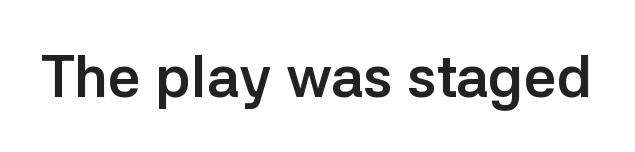
The image shows 58 px semibold sans-serif type, upright; set normal letter spacing, not underlined; low stroke contrast and a medium x-height.
